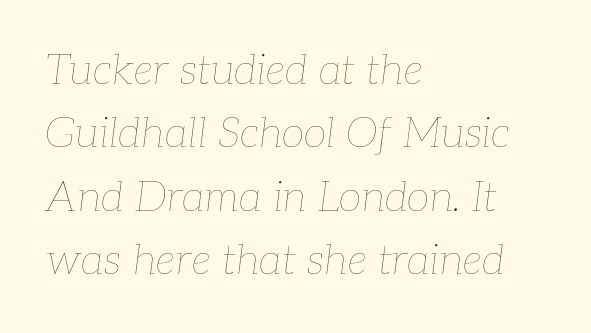
Q: Is the text bold? A: No.
Q: Is the text italic (slanted)? A: Yes, it leans right by about 7 degrees.
Q: Is the text underlined? A: No.
Q: How is the paragraph aligned? A: Left-aligned.
Q: Is the spacing between letters normal or unusually wide? A: Normal.
Q: Is the spacing between lines tight, normal or loose? A: Normal.
Q: Width (condensed, normal, or wide)? A: Normal.
Q: Stroke contrast? A: Low.
Q: x-height? A: Medium.
Q: Monospaced? A: No.
